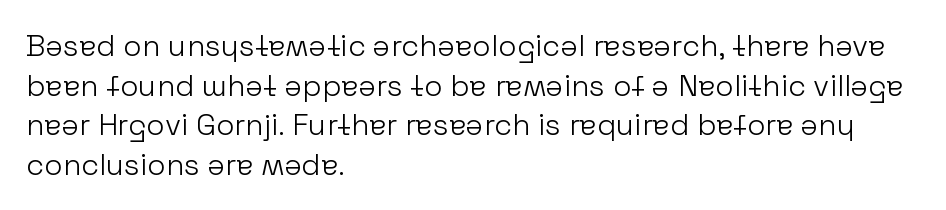
The image shows 30 px light sans-serif type, upright; set left-aligned, normal line spacing (1.32x), normal letter spacing, not underlined; low stroke contrast and a medium x-height.
